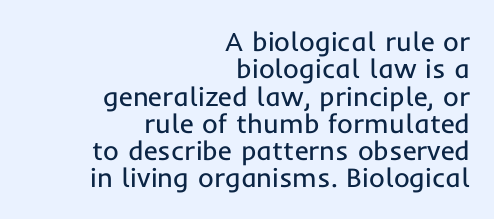
Horizontally, the lines are justified to the trailing edge only. These glyphs show unthickened strokes, regular width or finer. How are the letters spaced? Ordinarily, with no added tracking. Letters rest on an invisible, unmarked baseline. Every character sits straight up, as roman type does. Line spacing here is tight.
